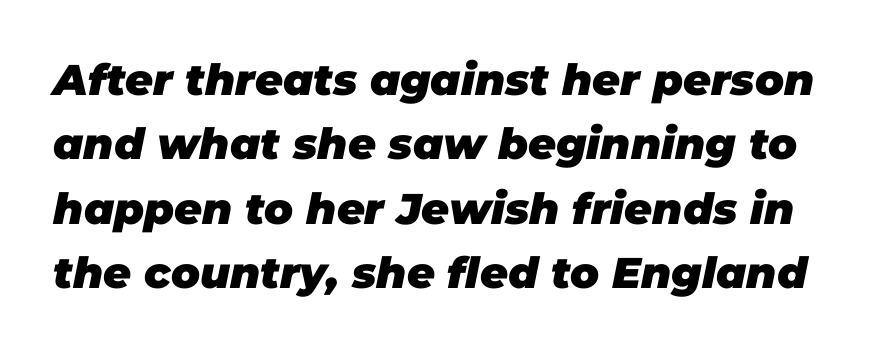
{"italic": "yes", "lean": "right", "slant_degrees": 11, "bold": "yes", "weight": "heavy", "width": "normal", "stroke_contrast": "low", "x_height": "large", "monospaced": "no", "underline": "no", "line_spacing": "normal", "line_spacing_ratio": 1.5, "letter_spacing": "normal", "letter_spacing_em": 0.0, "glyph_px": 43}
